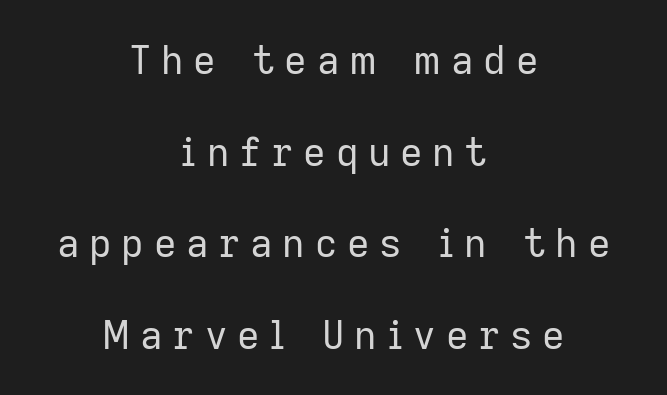
This block would shrink considerably if given ordinary leading; it's expanded now. How are the letters spaced? Widely, with obvious added tracking. The rendering shows plain stroke endings on the letterforms — a sans-serif design. Teacher's note: observe the equal gaps on both sides — that is centered alignment.
